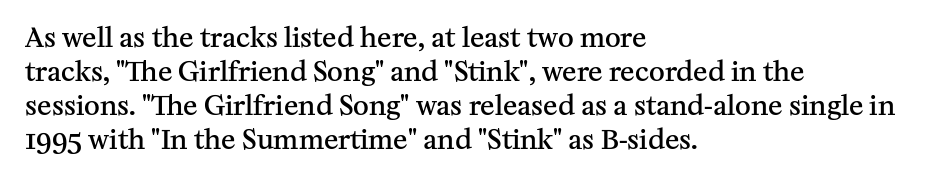
Q: Is the text bold? A: Semi-bold.
Q: Is the text italic (slanted)? A: No, it is upright.
Q: Is the text underlined? A: No.
Q: How is the paragraph aligned? A: Left-aligned.
Q: Is the spacing between letters normal or unusually wide? A: Normal.
Q: Is the spacing between lines tight, normal or loose? A: Normal.
